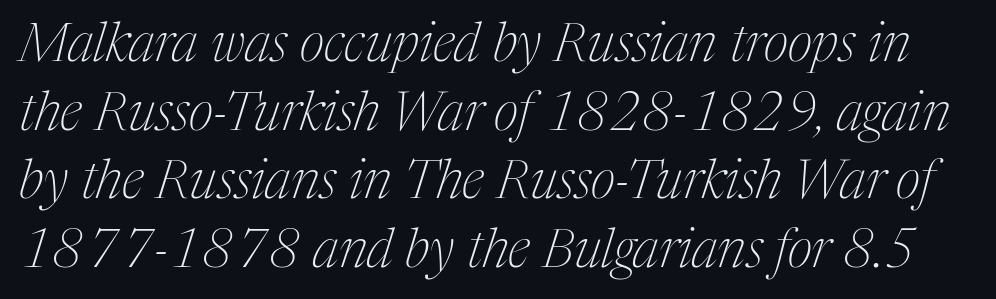
Q: Is the text bold? A: No.
Q: Is the text italic (slanted)? A: Yes, it leans right by about 17 degrees.
Q: Is the typeface a serif or a sans-serif typeface? A: Serif.
Q: Is the text underlined? A: No.
Q: Is the spacing between letters normal or unusually wide? A: Normal.
Q: Is the spacing between lines tight, normal or loose? A: Normal.
Q: Width (condensed, normal, or wide)? A: Condensed.
Q: Stroke contrast? A: Medium.
Q: x-height? A: Medium.
Q: Monospaced? A: No.
